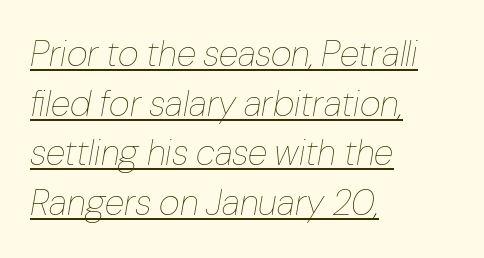
{"italic": "yes", "lean": "right", "slant_degrees": 10, "bold": "no", "weight": "thin", "width": "normal", "stroke_contrast": "low", "x_height": "medium", "monospaced": "no", "underline": "yes", "align": "left", "line_spacing": "normal", "line_spacing_ratio": 1.38, "letter_spacing": "normal", "letter_spacing_em": 0.0, "glyph_px": 36}
